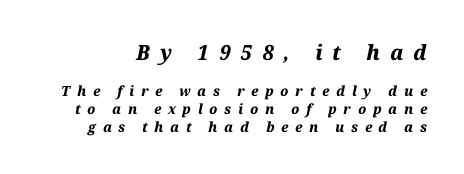
Q: Is the text bold? A: Yes.
Q: Is the text italic (slanted)? A: Yes, it leans right by about 12 degrees.
Q: Is the text underlined? A: No.
Q: Is the spacing between letters normal or unusually wide? A: Unusually wide.
Q: Is the spacing between lines tight, normal or loose? A: Normal.
Q: Which block of text is set in a larger size, the first (top) or the second (bottom)? A: The first (top) one.
